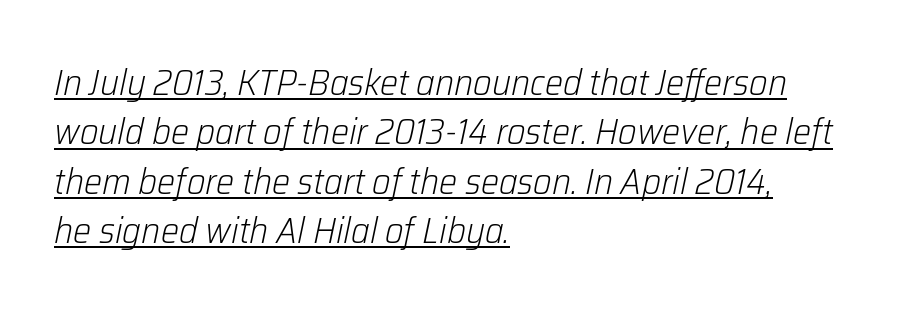
You could not count columns in this text — the font is proportionally spaced. Emphasis-style slanted type is in use. Regular leading. Compared with undecorated copy, this sample adds a rule below the words. Words appear dense and cohesive because spacing is normal. Each stroke keeps to a modest, everyday thickness or less.
